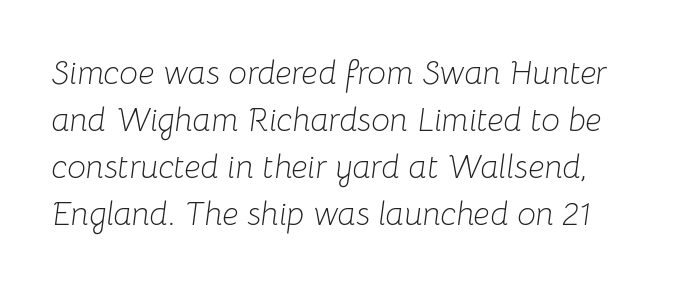
Q: Is the text bold? A: No.
Q: Is the text italic (slanted)? A: Yes, it leans right by about 8 degrees.
Q: Is the text underlined? A: No.
Q: Is the spacing between letters normal or unusually wide? A: Normal.
Q: Is the spacing between lines tight, normal or loose? A: Normal.
Q: Width (condensed, normal, or wide)? A: Normal.
Q: Stroke contrast? A: Low.
Q: x-height? A: Medium.
Q: Monospaced? A: No.
